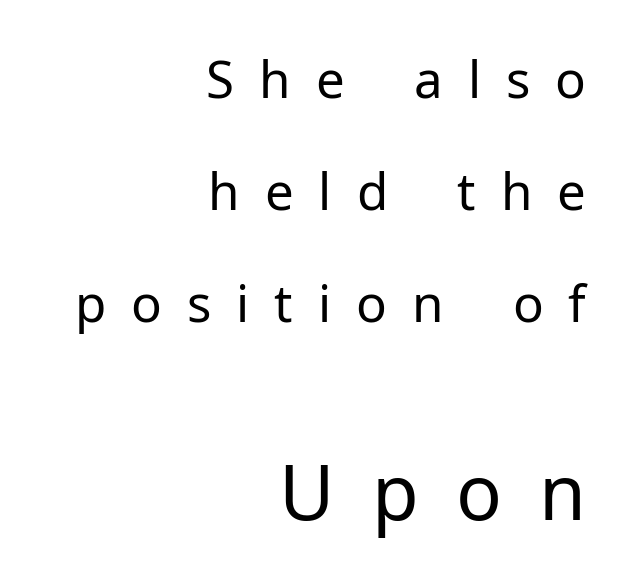
Q: Is the text bold? A: No.
Q: Is the text italic (slanted)? A: No, it is upright.
Q: Is the typeface a serif or a sans-serif typeface? A: Sans-serif.
Q: Is the text underlined? A: No.
Q: How is the paragraph aligned? A: Right-aligned.
Q: Is the spacing between letters normal or unusually wide? A: Unusually wide.
Q: Is the spacing between lines tight, normal or loose? A: Loose.
Q: Which block of text is set in a larger size, the first (top) or the second (bottom)? A: The second (bottom) one.
Q: Width (condensed, normal, or wide)? A: Normal.
Q: Stroke contrast? A: Low.
Q: x-height? A: Medium.
Q: Monospaced? A: No.
